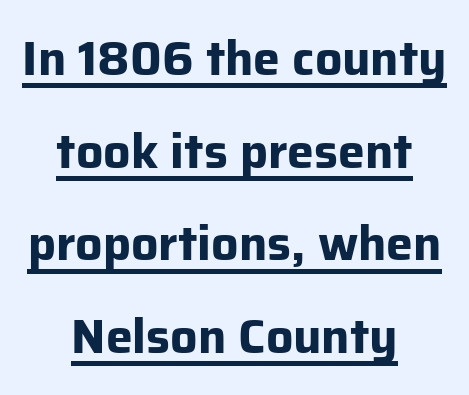
{"serif": "no", "italic": "no", "bold": "yes", "weight": "bold", "width": "normal", "stroke_contrast": "low", "x_height": "medium", "monospaced": "no", "underline": "yes", "align": "center", "line_spacing": "loose", "line_spacing_ratio": 1.93, "letter_spacing": "normal", "letter_spacing_em": 0.0, "glyph_px": 48}
